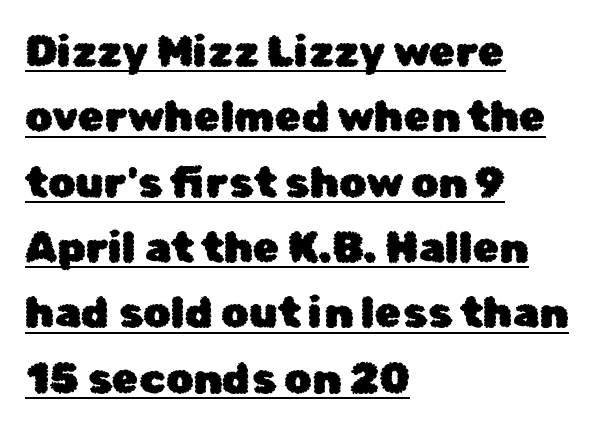
The image shows 43 px sans-serif type, upright; set left-aligned, normal line spacing (1.52x), normal letter spacing, underlined; low stroke contrast and a medium x-height.
